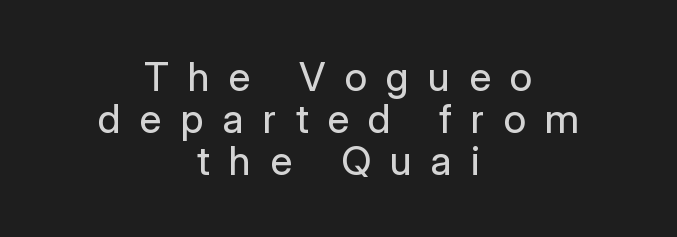
{"serif": "no", "italic": "no", "bold": "no", "weight": "regular", "width": "normal", "stroke_contrast": "low", "x_height": "medium", "monospaced": "no", "underline": "no", "align": "center", "line_spacing": "tight", "line_spacing_ratio": 1.05, "letter_spacing": "wide", "letter_spacing_em": 0.48, "glyph_px": 40}
